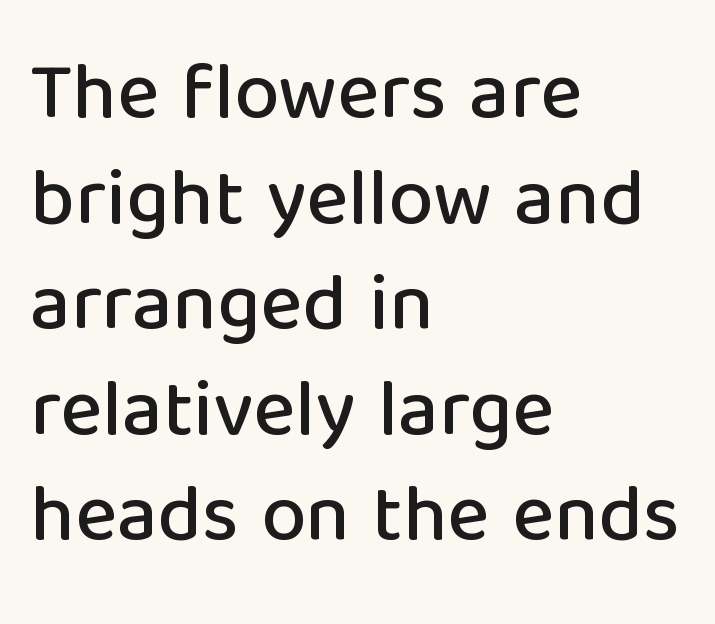
Q: Is the text italic (slanted)? A: No, it is upright.
Q: Is the typeface a serif or a sans-serif typeface? A: Sans-serif.
Q: Is the text underlined? A: No.
Q: How is the paragraph aligned? A: Left-aligned.
Q: Is the spacing between letters normal or unusually wide? A: Normal.
Q: Is the spacing between lines tight, normal or loose? A: Normal.
Q: Width (condensed, normal, or wide)? A: Normal.
Q: Stroke contrast? A: Low.
Q: x-height? A: Medium.
Q: Monospaced? A: No.
